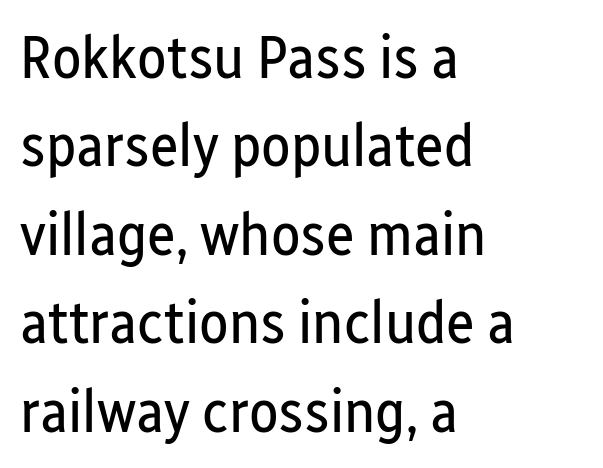
The image shows 61 px regular-weight, condensed sans-serif type, upright; set left-aligned, normal line spacing (1.45x), normal letter spacing, not underlined; low stroke contrast and a medium x-height.
